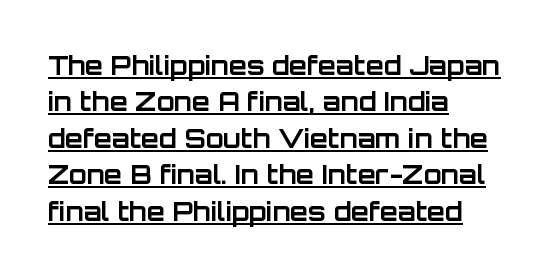
The image shows 26 px bold type, upright; set left-aligned, normal line spacing (1.4x), normal letter spacing, underlined.
